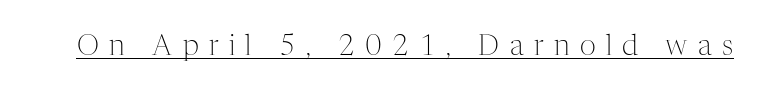
These lines were composed using upright roman letters. Spacing verdict: proportional, widths tailored to each character. The words here are underlined. Stroke terminals: seriffed. The passage shown has open, widely tracked lettering throughout.
